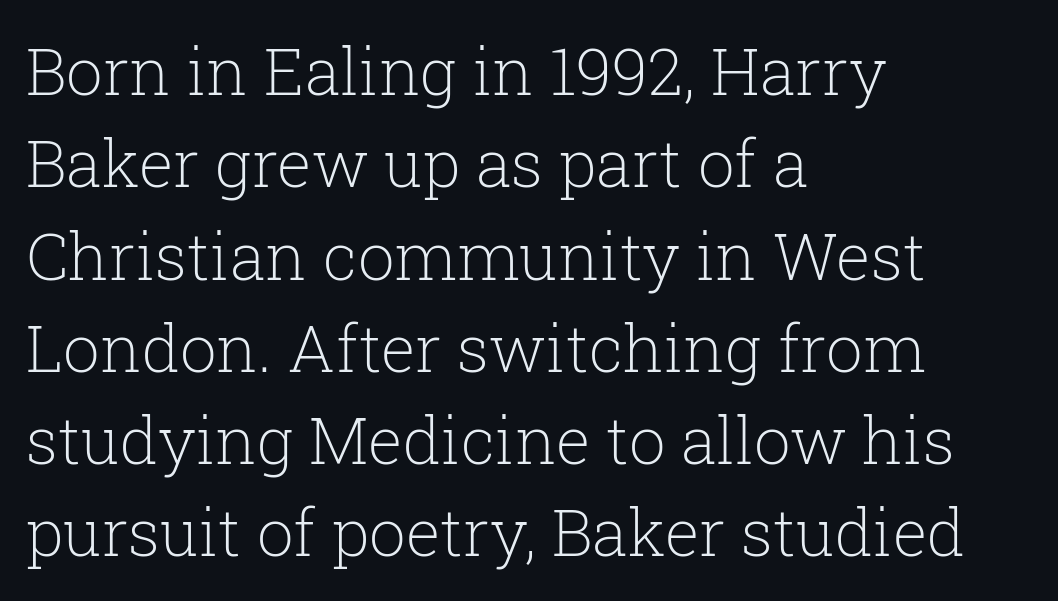
{"serif": "yes", "italic": "no", "bold": "no", "weight": "light", "width": "normal", "stroke_contrast": "low", "x_height": "medium", "monospaced": "no", "underline": "no", "align": "left", "line_spacing": "normal", "line_spacing_ratio": 1.42, "letter_spacing": "normal", "letter_spacing_em": 0.0, "glyph_px": 65}
